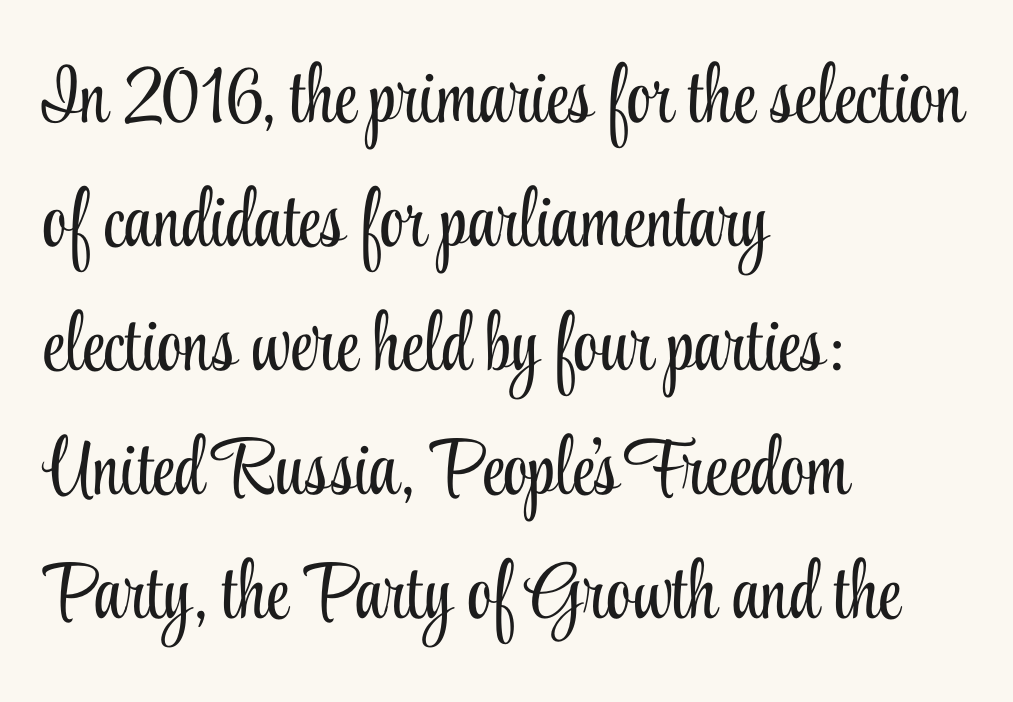
Compared with a centered layout, this one pins lines to the left instead. The characters display serif detailing at their extremities. The words here are not underlined. The face used here is rendered with its standard letterfit.
